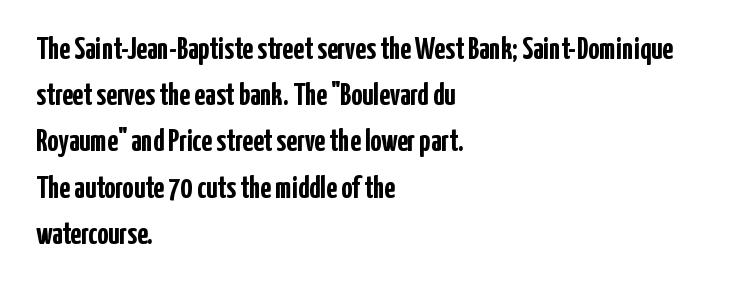
The image shows 31 px semibold, condensed sans-serif type, upright; set left-aligned, normal line spacing (1.49x), normal letter spacing, not underlined; low stroke contrast and a medium x-height.
